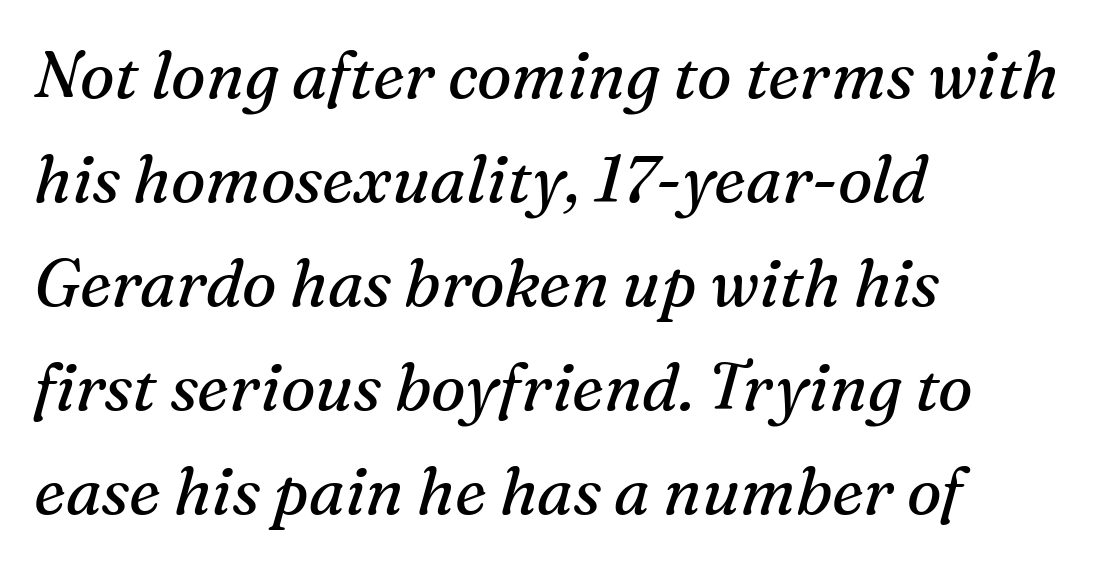
The image shows 65 px regular-weight serif type, italic (leaning right); set left-aligned, normal line spacing (1.6x), normal letter spacing, not underlined; medium stroke contrast and a medium x-height.
